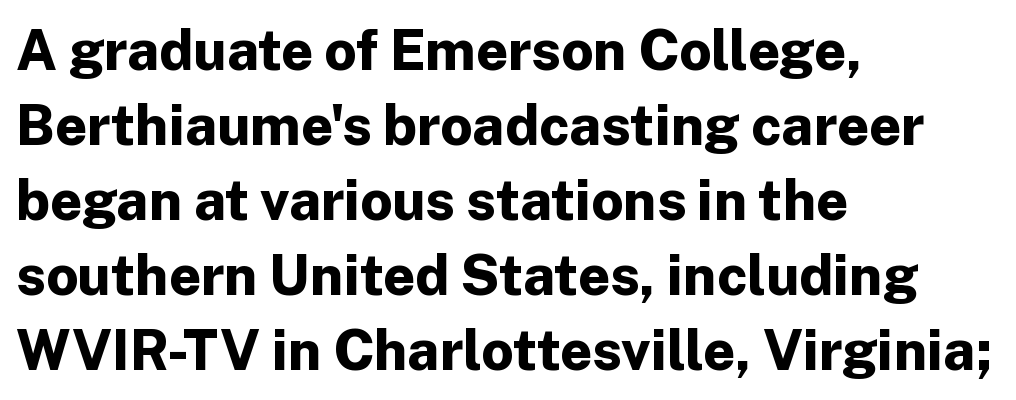
Q: Is the text bold? A: Yes.
Q: Is the text italic (slanted)? A: No, it is upright.
Q: Is the typeface a serif or a sans-serif typeface? A: Sans-serif.
Q: Is the text underlined? A: No.
Q: How is the paragraph aligned? A: Left-aligned.
Q: Is the spacing between letters normal or unusually wide? A: Normal.
Q: Is the spacing between lines tight, normal or loose? A: Normal.
Q: Width (condensed, normal, or wide)? A: Normal.
Q: Stroke contrast? A: Low.
Q: x-height? A: Medium.
Q: Monospaced? A: No.
